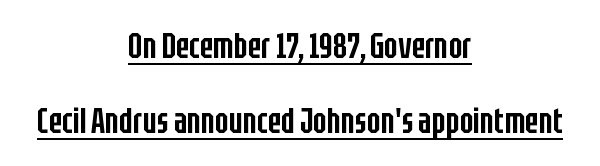
{"serif": "no", "italic": "no", "bold": "semi", "weight": "semibold", "width": "condensed", "stroke_contrast": "low", "x_height": "large", "monospaced": "no", "underline": "yes", "align": "center", "line_spacing": "loose", "line_spacing_ratio": 2.08, "letter_spacing": "normal", "letter_spacing_em": 0.0, "glyph_px": 36}
